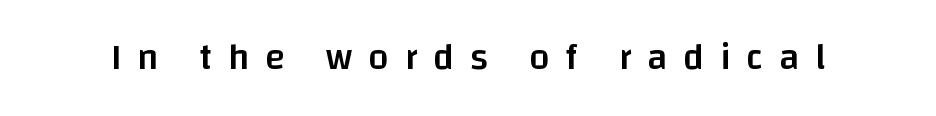
Q: Is the text bold? A: Semi-bold.
Q: Is the text italic (slanted)? A: No, it is upright.
Q: Is the typeface a serif or a sans-serif typeface? A: Sans-serif.
Q: Is the text underlined? A: No.
Q: Is the spacing between letters normal or unusually wide? A: Unusually wide.
Q: Width (condensed, normal, or wide)? A: Normal.
Q: Stroke contrast? A: Low.
Q: x-height? A: Large.
Q: Monospaced? A: No.
